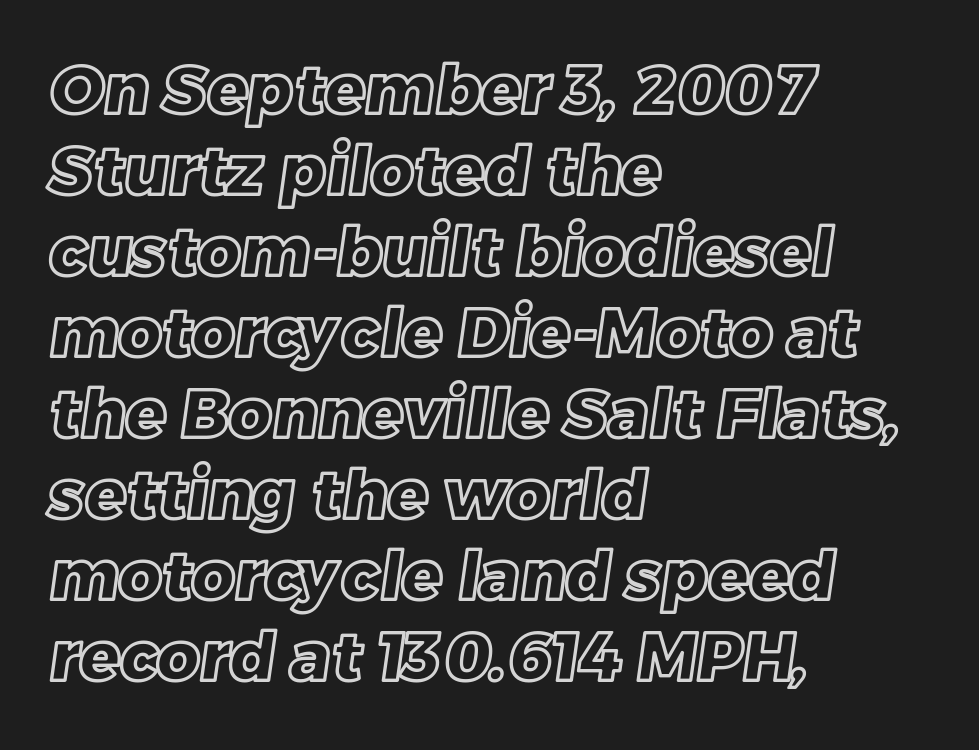
The image shows 67 px text type; set left-aligned, line spacing 1.21x, normal letter spacing, not underlined; a large x-height.
